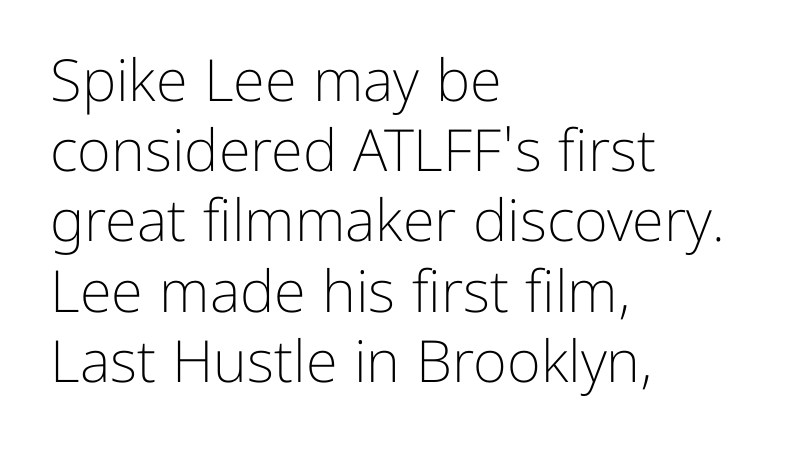
The image shows 58 px light sans-serif type, upright; set left-aligned, line spacing 1.21x, normal letter spacing, not underlined; low stroke contrast and a medium x-height.
